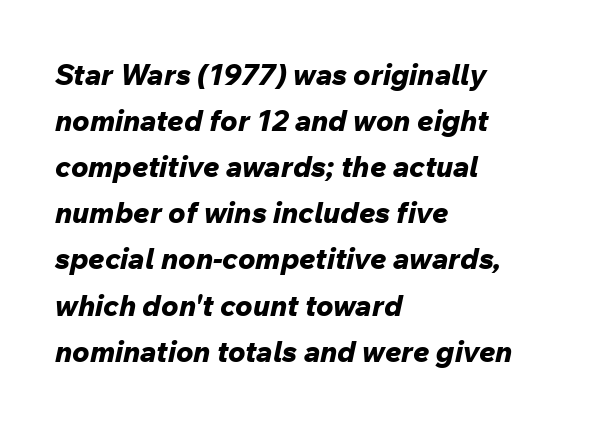
The passage shown is typed in a proportional face where columns would drift. Check the space under the baseline: it is left empty. Is the letter spacing exaggerated? No — it looks like the ordinary default. One-word summary of the alignment: left.
